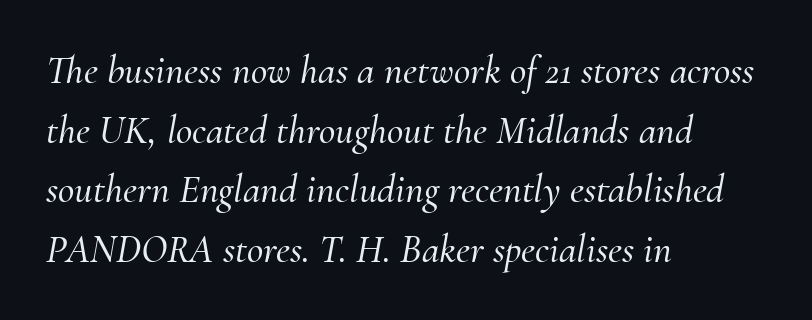
{"serif": "yes", "italic": "yes", "lean": "right", "slant_degrees": 10, "width": "normal", "stroke_contrast": "medium", "x_height": "small", "monospaced": "no", "underline": "no", "align": "left", "line_spacing": "normal", "line_spacing_ratio": 1.49, "letter_spacing": "normal", "letter_spacing_em": 0.0, "glyph_px": 40}
